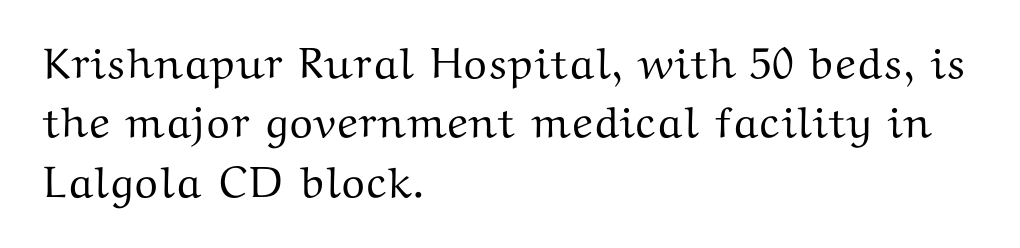
Spacing verdict: proportional, widths tailored to each character. The rows are spaced the way most documents space them. This is serif lettering, the kind often seen in printed books. Rule under the text: the space is simply empty. Nope, not italic — everything's standing straight. The passage shown has conventional tracking throughout.
